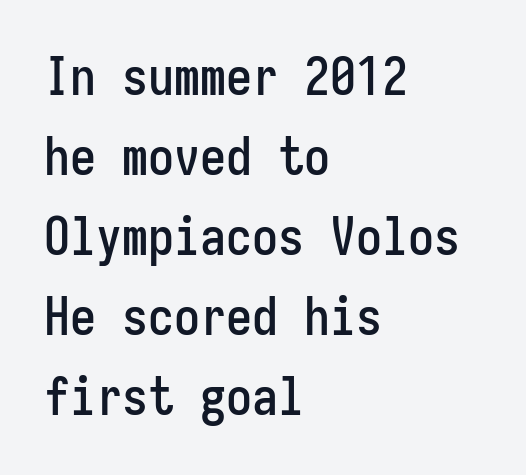
The image shows 52 px condensed sans-serif type, upright, monospaced; set left-aligned, normal line spacing (1.54x), normal letter spacing, not underlined; low stroke contrast and a medium x-height.
